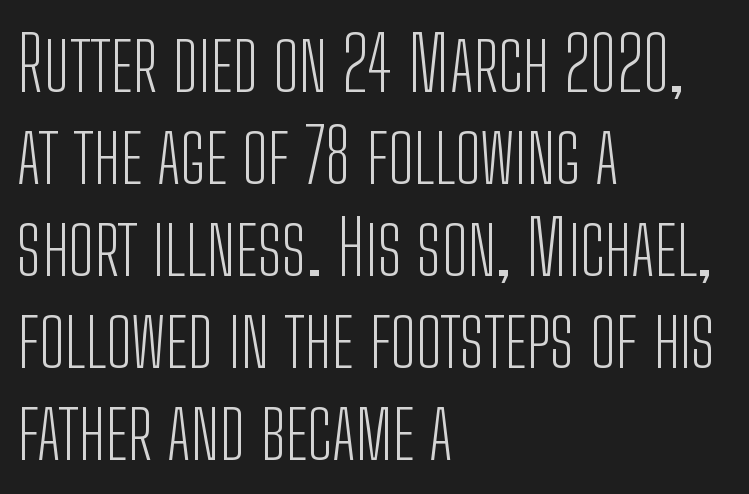
The image shows 76 px light, condensed sans-serif type, upright; set left-aligned, line spacing 1.21x, normal letter spacing, not underlined; low stroke contrast and a medium x-height.
